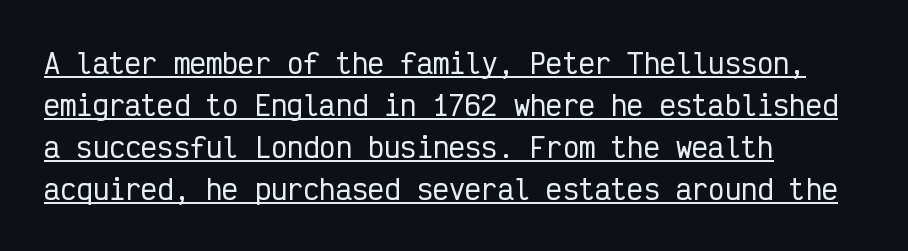
How would I describe the line gaps? Plain and ordinary. Caption: standard tracking, unaltered. The lettering stays uniformly vertical, giving the passage a roman look. The rendering anchors every line to the left-hand side. Somebody hit Ctrl+U on this one — the words are underlined.
